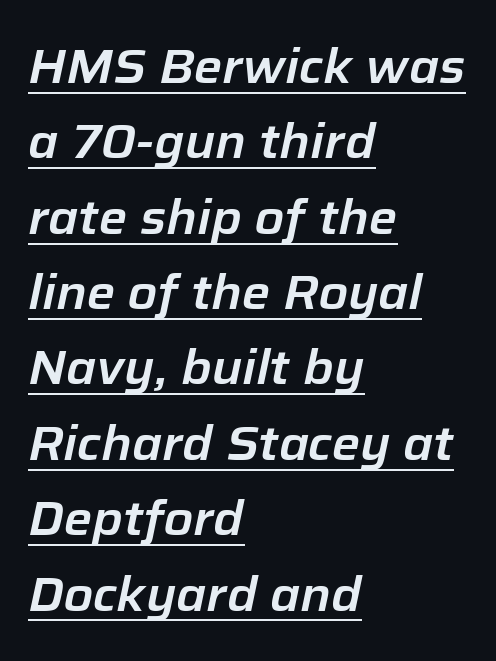
Q: Is the text italic (slanted)? A: Yes, it leans right by about 12 degrees.
Q: Is the text underlined? A: Yes.
Q: How is the paragraph aligned? A: Left-aligned.
Q: Is the spacing between letters normal or unusually wide? A: Normal.
Q: Is the spacing between lines tight, normal or loose? A: Normal.
Q: Width (condensed, normal, or wide)? A: Normal.
Q: Stroke contrast? A: Low.
Q: x-height? A: Medium.
Q: Monospaced? A: No.
